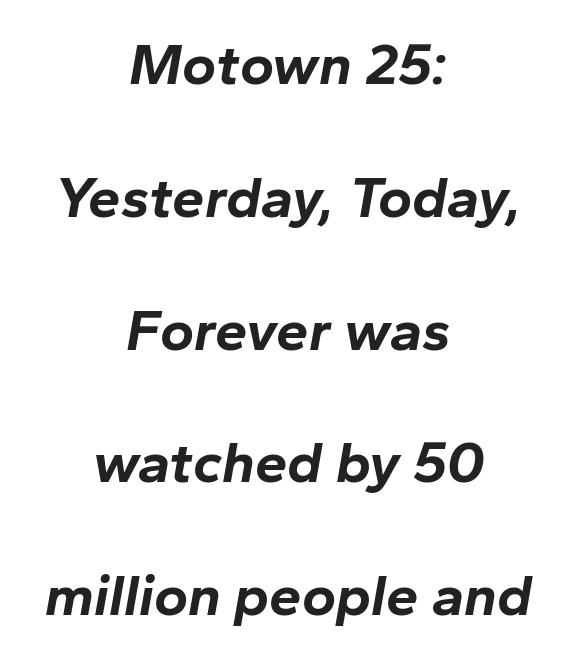
{"italic": "yes", "lean": "right", "slant_degrees": 10, "bold": "yes", "weight": "bold", "width": "normal", "stroke_contrast": "low", "x_height": "medium", "monospaced": "no", "underline": "no", "align": "center", "line_spacing": "loose", "line_spacing_ratio": 2.29, "letter_spacing": "normal", "letter_spacing_em": 0.0, "glyph_px": 58}
